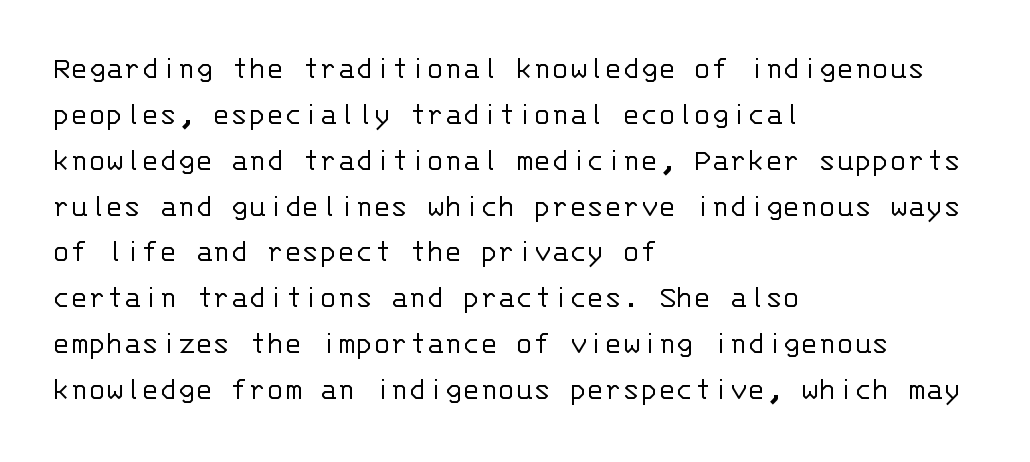
The characters display no serif detailing; their extremities are plain. Students, observe: this is what conventionally led text looks like. Layout note: lines flush left. The space beneath each line is pristine and unruled.
